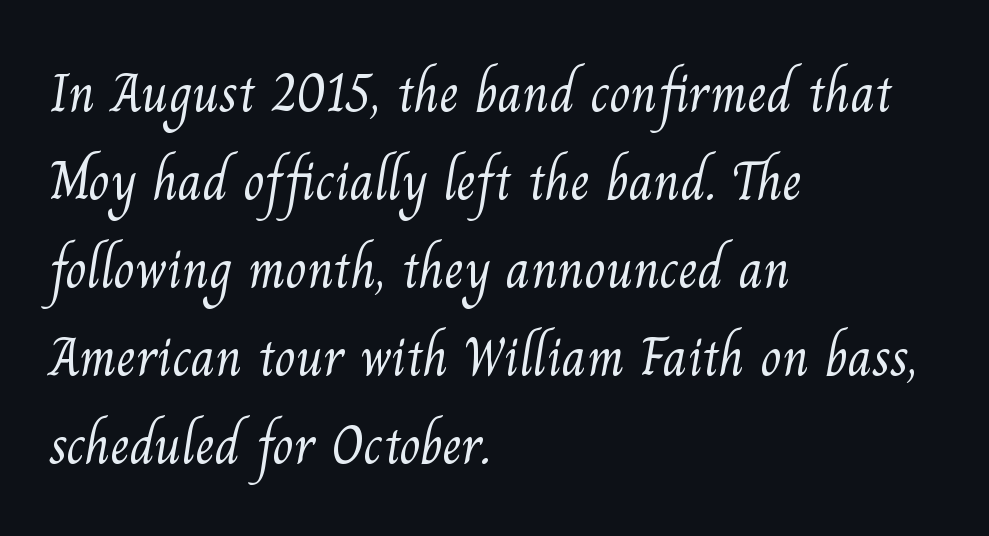
The image shows 55 px light serif type; set left-aligned, normal line spacing (1.6x), normal letter spacing, not underlined; medium stroke contrast and a small x-height.
